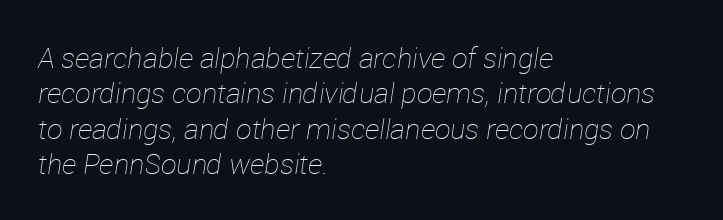
The image shows 28 px thin type, italic (leaning right); set left-aligned, normal line spacing (1.26x), normal letter spacing, not underlined; low stroke contrast and a medium x-height.
